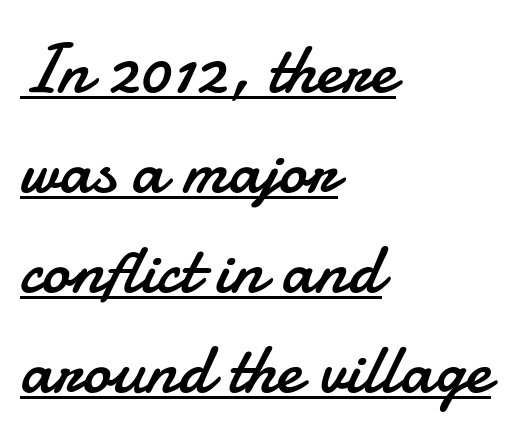
The image shows 71 px regular-weight sans-serif type; set left-aligned, normal line spacing (1.41x), normal letter spacing, underlined; low stroke contrast and a small x-height.
